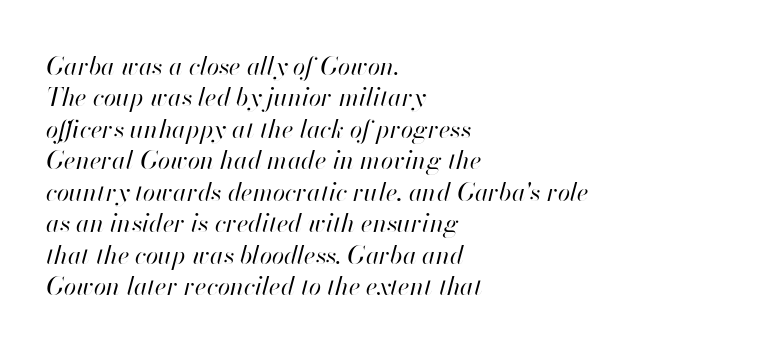
The image shows 25 px text type, italic (leaning right); set left-aligned, normal line spacing (1.26x), normal letter spacing, not underlined.
